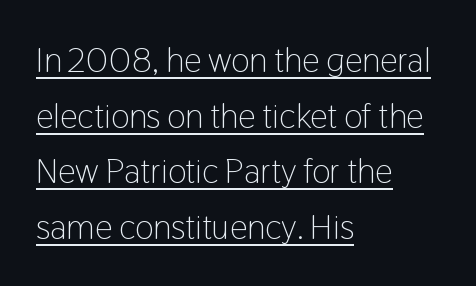
The image shows 35 px light, condensed sans-serif type, upright; set left-aligned, normal line spacing (1.59x), normal letter spacing, underlined; low stroke contrast and a medium x-height.
